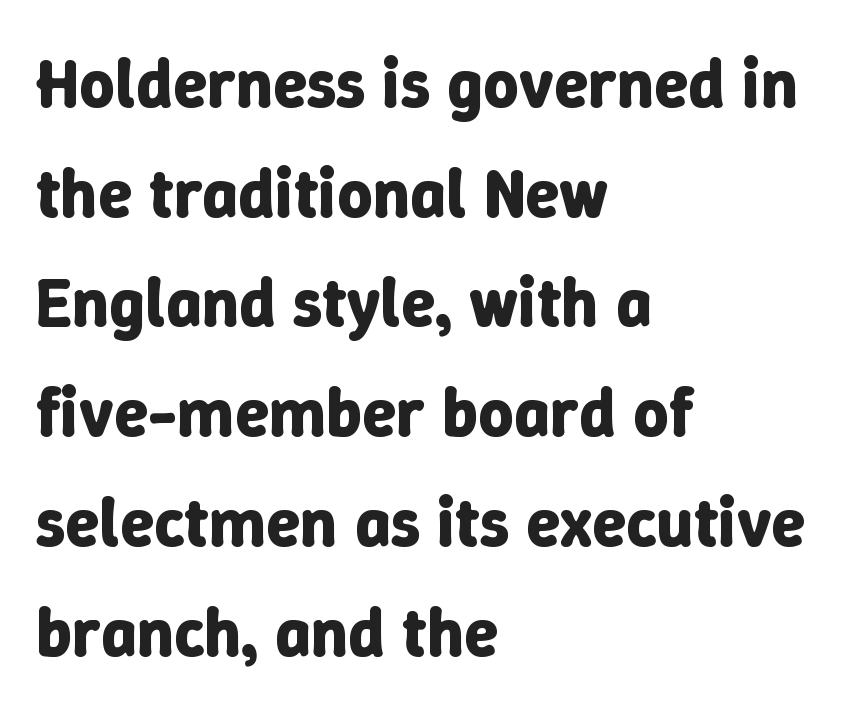
The image shows 69 px bold type, upright; set left-aligned, normal line spacing (1.59x), normal letter spacing, not underlined; low stroke contrast and a medium x-height.
